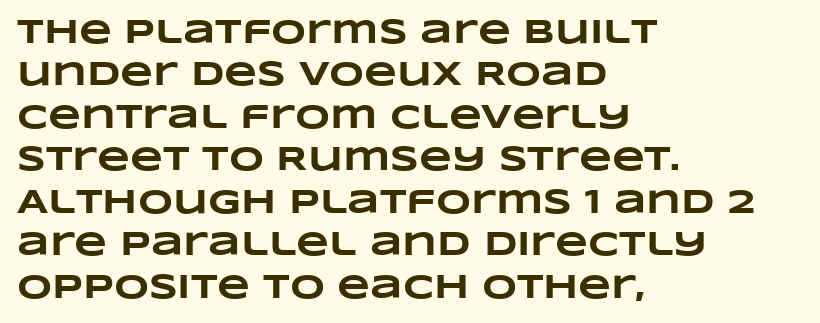
{"bold": "yes", "weight": "heavy", "width": "wide", "stroke_contrast": "low", "x_height": "large", "monospaced": "no", "underline": "no", "align": "left", "line_spacing": "normal", "line_spacing_ratio": 1.25, "letter_spacing": "normal", "letter_spacing_em": 0.0, "glyph_px": 34}
